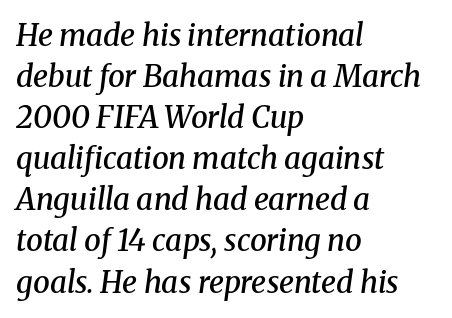
{"serif": "yes", "italic": "yes", "lean": "right", "slant_degrees": 8, "bold": "semi", "weight": "semibold", "width": "normal", "stroke_contrast": "medium", "x_height": "medium", "monospaced": "no", "underline": "no", "align": "left", "line_spacing": "normal", "line_spacing_ratio": 1.37, "letter_spacing": "normal", "letter_spacing_em": 0.0, "glyph_px": 30}
